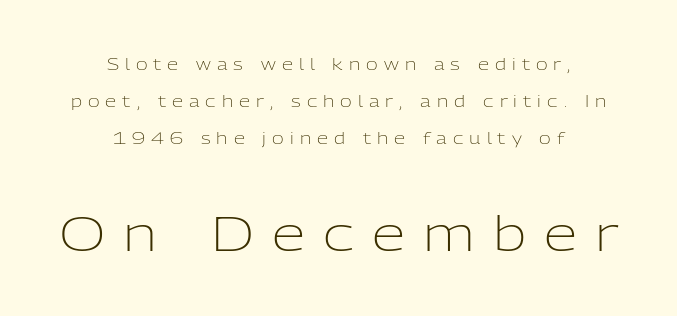
Q: Is the text bold? A: No.
Q: Is the text italic (slanted)? A: No, it is upright.
Q: Is the typeface a serif or a sans-serif typeface? A: Sans-serif.
Q: Is the text underlined? A: No.
Q: How is the paragraph aligned? A: Centered.
Q: Is the spacing between letters normal or unusually wide? A: Unusually wide.
Q: Is the spacing between lines tight, normal or loose? A: Loose.
Q: Which block of text is set in a larger size, the first (top) or the second (bottom)? A: The second (bottom) one.
Q: Width (condensed, normal, or wide)? A: Normal.
Q: Stroke contrast? A: Low.
Q: x-height? A: Medium.
Q: Monospaced? A: No.
